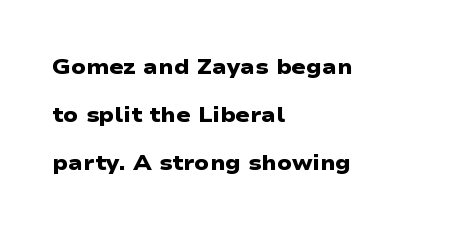
{"bold": "yes", "underline": "no", "align": "left", "line_spacing": "loose", "line_spacing_ratio": 2.28, "letter_spacing": "normal", "letter_spacing_em": 0.0, "glyph_px": 21}
